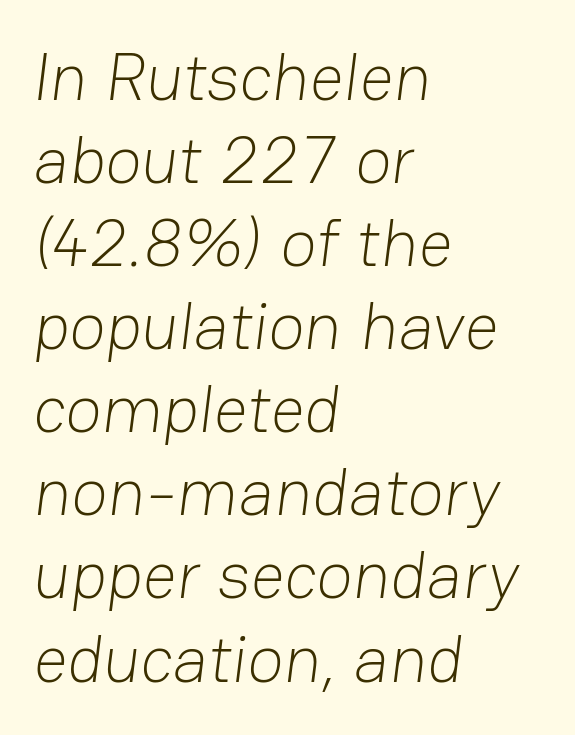
Each letter keeps its own natural width here, so spacing adapts to shape. This sample uses plain, unmodified letter spacing. The text block is weighted toward the left margin, trailing off unevenly rightward. Look at the bottom of the vertical strokes: they stop flat, with no serifs. Is the stroke heavy? The answer is a plain regular-or-lighter. Bare-footed words on every line.
